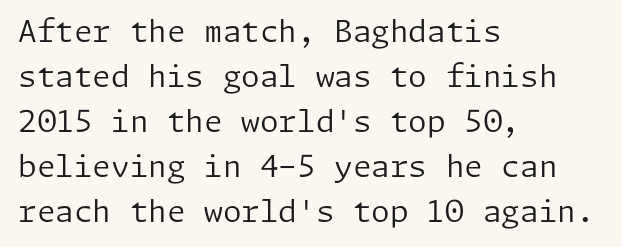
{"serif": "no", "italic": "no", "bold": "no", "weight": "regular", "width": "normal", "stroke_contrast": "low", "x_height": "medium", "underline": "no", "align": "left", "line_spacing": "normal", "line_spacing_ratio": 1.5, "letter_spacing": "normal", "letter_spacing_em": 0.0, "glyph_px": 30}
